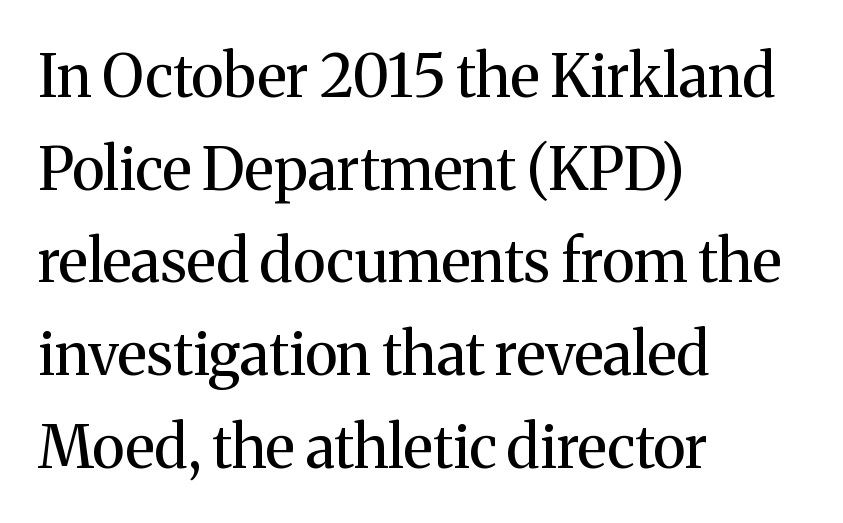
{"serif": "yes", "italic": "no", "bold": "no", "weight": "regular", "width": "normal", "stroke_contrast": "medium", "x_height": "medium", "monospaced": "no", "underline": "no", "align": "left", "line_spacing": "normal", "line_spacing_ratio": 1.57, "letter_spacing": "normal", "letter_spacing_em": 0.0, "glyph_px": 59}
